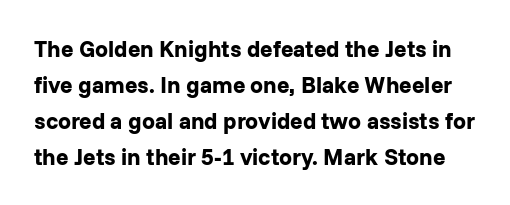
Q: Is the text bold? A: Yes.
Q: Is the text italic (slanted)? A: No, it is upright.
Q: Is the text underlined? A: No.
Q: Is the spacing between letters normal or unusually wide? A: Normal.
Q: Is the spacing between lines tight, normal or loose? A: Normal.
